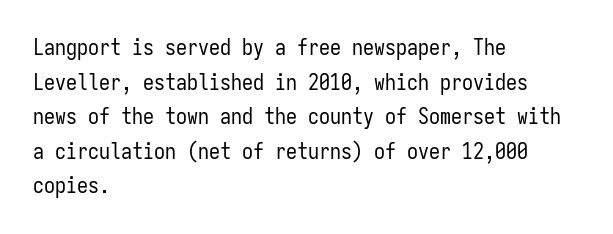
Q: Is the text bold? A: No.
Q: Is the text italic (slanted)? A: No, it is upright.
Q: Is the text underlined? A: No.
Q: How is the paragraph aligned? A: Left-aligned.
Q: Is the spacing between letters normal or unusually wide? A: Normal.
Q: Is the spacing between lines tight, normal or loose? A: Normal.
